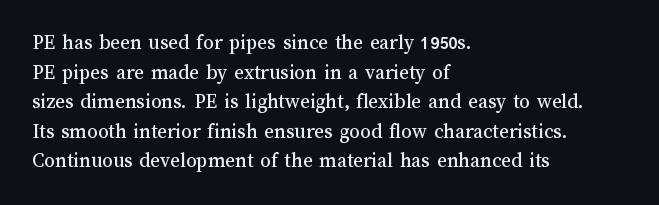
Caption: standard tracking, unaltered. Only glyphs here, with clear space below each row. The line-height multiplier appears to be the usual default. The typography opts for an upright posture over an oblique one. A student would call this left alignment; a typographer would say flush left, rag right.
